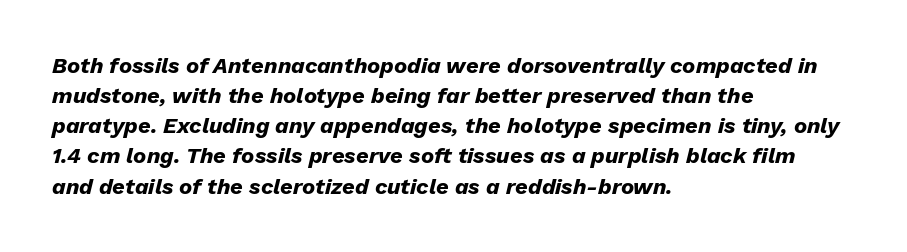
A dark, heavy texture on the line: the type is bold. Slanted lettering throughout. These lines sit exactly where default settings would place them. Students, note that the glyphs here touch the page at normal intervals.
